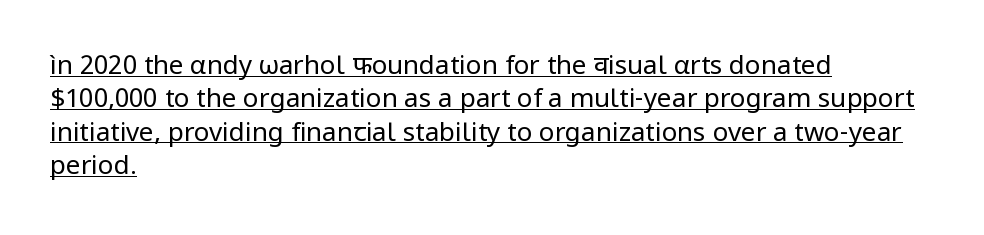
The image shows 26 px text type, upright; set left-aligned, normal line spacing (1.28x), normal letter spacing, underlined.
